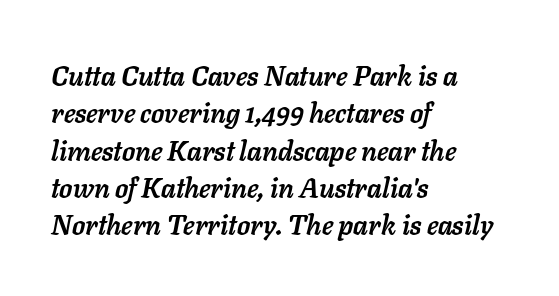
{"italic": "yes", "lean": "right", "slant_degrees": 11, "bold": "yes", "underline": "no", "align": "left", "line_spacing": "normal", "line_spacing_ratio": 1.38, "letter_spacing": "normal", "letter_spacing_em": 0.0, "glyph_px": 27}
